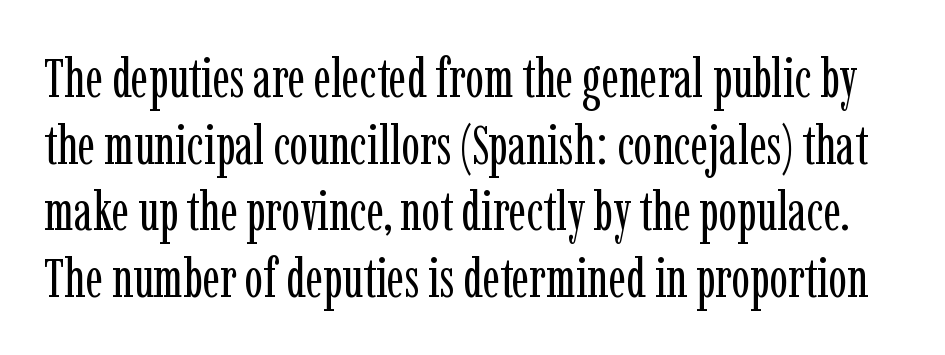
Each stroke keeps to a modest, everyday thickness or less. What stands out about the letter spacing? Nothing — it is the standard amount. What kind of face is this? One with serifs. A roman cut, with each character standing at attention. Looks like regular typesetting: each glyph gets only the width it needs.
